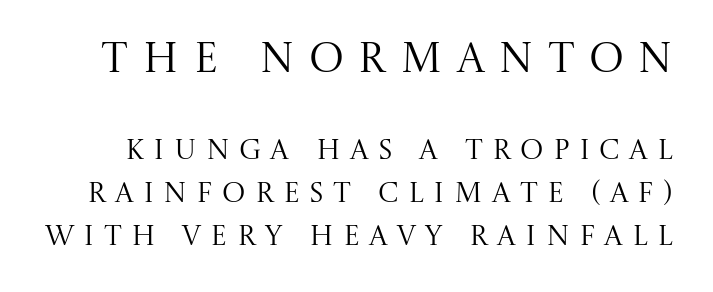
Type without underlining. The block sitting higher on the canvas is the one with enlarged characters. This sample keeps an unexceptional amount of space between lines. Posture: straight, roman, zero tilt.
